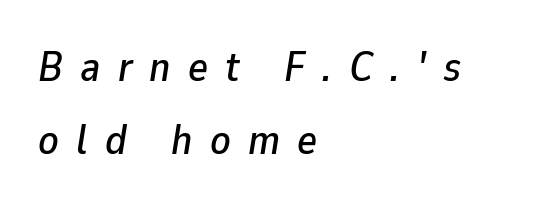
There's an unmistakable incline to the writing here. The space directly below the letters is spotless. These lines stack with their left ends in a neat column. The face used here is proportionally spaced, like ordinary book or web type. The line texture is sparse and dotted thanks to wide tracking.
